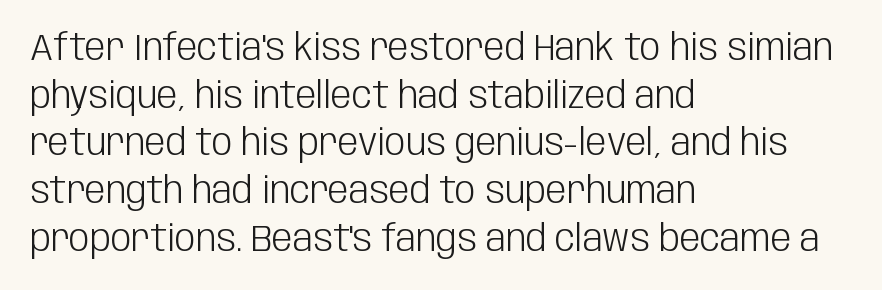
Visually the block forms a straight wall on the left and a jagged coastline on the right. The face used here is proportionally spaced, like ordinary book or web type. This rendering features lettering with no underline. These lines were composed using upright roman letters. The horizontal fit of the characters is conventional and even.
